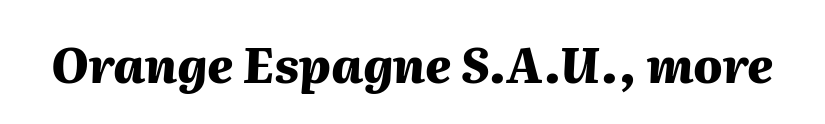
The image shows 48 px heavy type, italic (leaning right); set normal letter spacing, not underlined; medium stroke contrast and a medium x-height.
